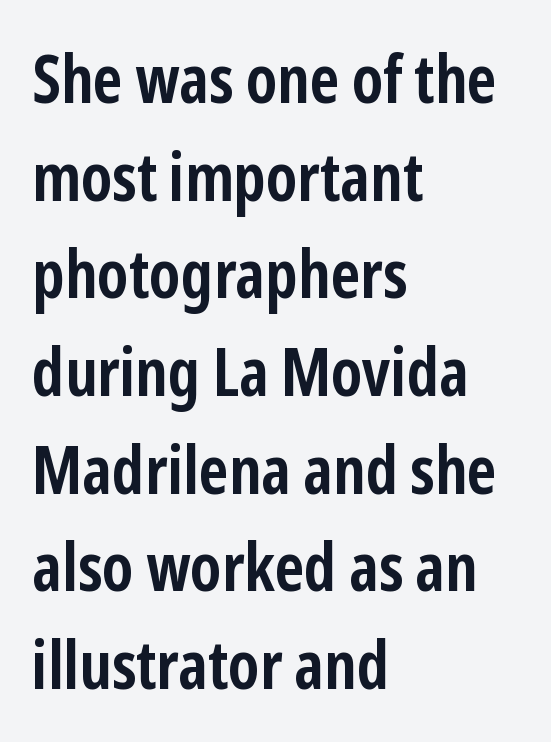
The image shows 66 px semibold, condensed sans-serif type, upright; set left-aligned, normal line spacing (1.48x), normal letter spacing, not underlined; low stroke contrast and a medium x-height.
